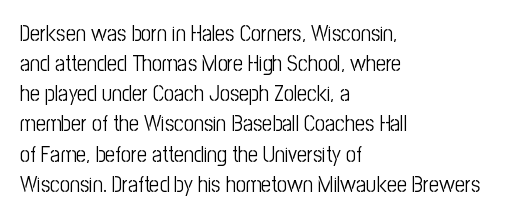
The letterforms sit shoulder to shoulder at normal distance. The space directly below the letters is spotless. Counters stay open thanks to moderate or lighter strokes. The vertical gap from one line to the next is medium. Ascenders rise straight up at ninety degrees. The ragged edge is on the right, which tells us the setting is flush left.
